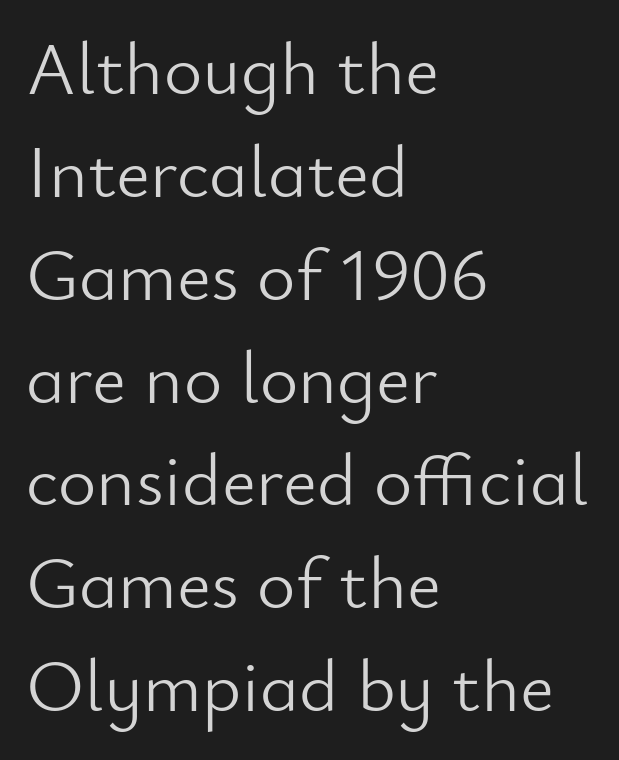
The image shows 74 px light sans-serif type, upright; set left-aligned, normal line spacing (1.39x), normal letter spacing, not underlined; low stroke contrast and a small x-height.
